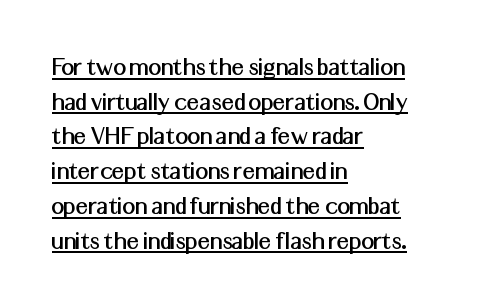
{"serif": "no", "italic": "no", "width": "normal", "stroke_contrast": "medium", "x_height": "medium", "monospaced": "no", "underline": "yes", "align": "left", "line_spacing_ratio": 1.24, "letter_spacing": "normal", "letter_spacing_em": 0.0, "glyph_px": 28}
